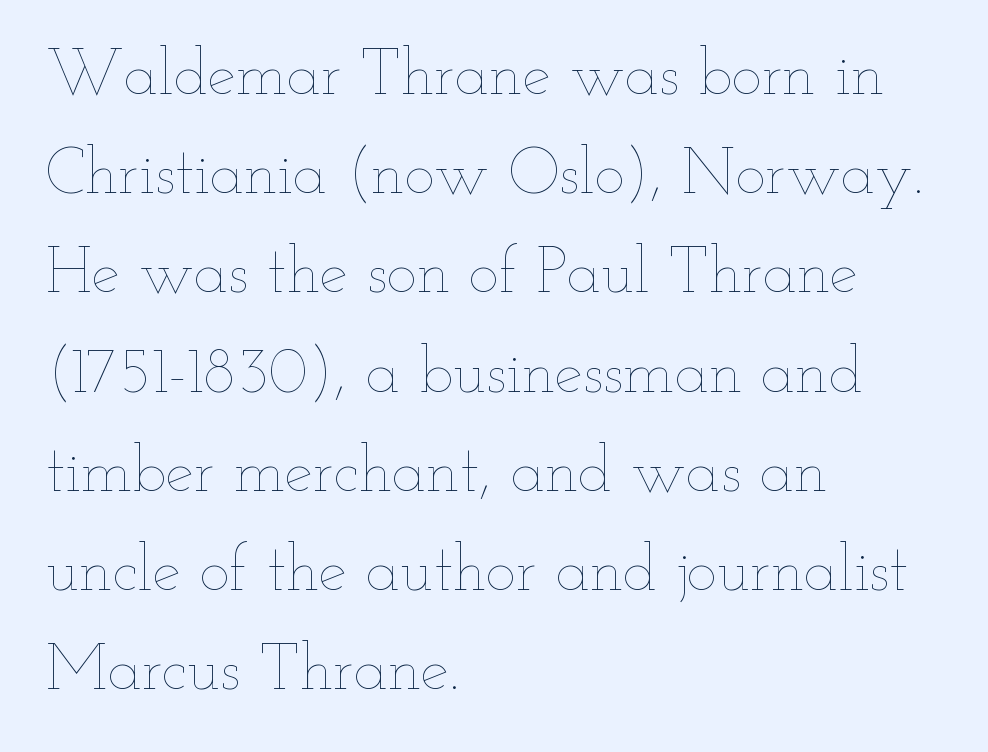
The image shows 64 px thin, wide type, upright; set left-aligned, normal line spacing (1.55x), normal letter spacing, not underlined; low stroke contrast and a small x-height.
